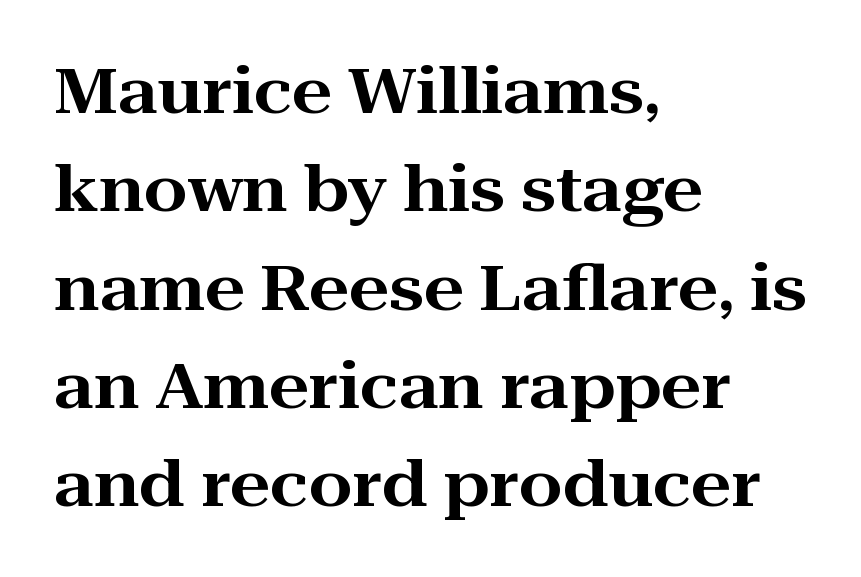
The image shows 63 px wide serif type, upright; set left-aligned, normal line spacing (1.56x), normal letter spacing, not underlined; high stroke contrast and a medium x-height.
